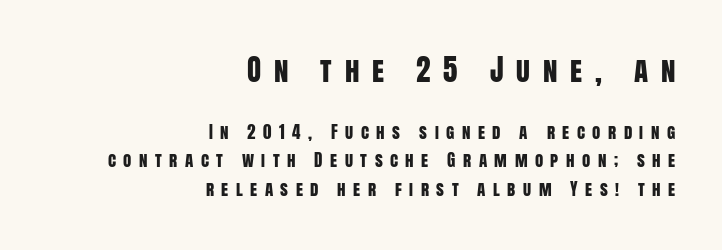
Q: Is the text italic (slanted)? A: No, it is upright.
Q: Is the typeface a serif or a sans-serif typeface? A: Sans-serif.
Q: Is the text underlined? A: No.
Q: How is the paragraph aligned? A: Right-aligned.
Q: Is the spacing between letters normal or unusually wide? A: Unusually wide.
Q: Is the spacing between lines tight, normal or loose? A: Normal.
Q: Which block of text is set in a larger size, the first (top) or the second (bottom)? A: The first (top) one.
Q: Width (condensed, normal, or wide)? A: Condensed.
Q: Stroke contrast? A: Low.
Q: x-height? A: Large.
Q: Monospaced? A: No.
